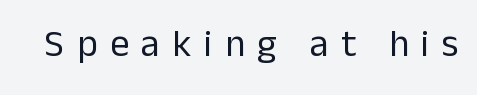
The image shows 38 px regular-weight sans-serif type, upright; set unusually wide letter spacing (+0.33 em), not underlined; low stroke contrast and a medium x-height.
